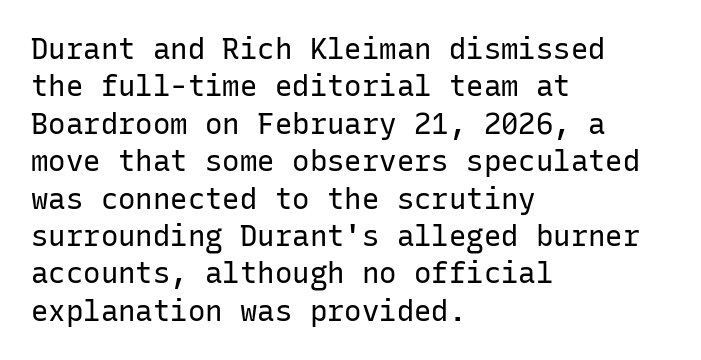
{"serif": "no", "italic": "no", "bold": "no", "weight": "regular", "width": "normal", "stroke_contrast": "low", "x_height": "medium", "monospaced": "yes", "underline": "no", "align": "left", "line_spacing": "normal", "line_spacing_ratio": 1.29, "letter_spacing": "normal", "letter_spacing_em": 0.0, "glyph_px": 29}
